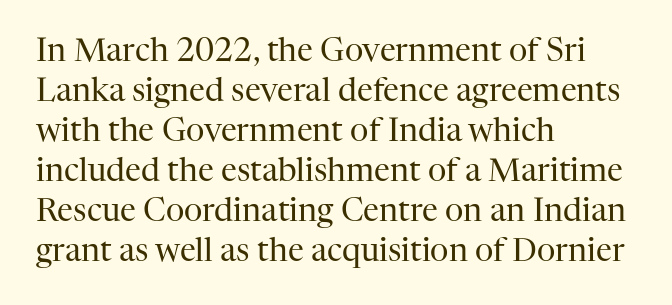
Q: Is the text bold? A: No.
Q: Is the text italic (slanted)? A: No, it is upright.
Q: Is the typeface a serif or a sans-serif typeface? A: Serif.
Q: Is the text underlined? A: No.
Q: How is the paragraph aligned? A: Left-aligned.
Q: Is the spacing between letters normal or unusually wide? A: Normal.
Q: Is the spacing between lines tight, normal or loose? A: Normal.
Q: Width (condensed, normal, or wide)? A: Normal.
Q: Stroke contrast? A: High.
Q: x-height? A: Medium.
Q: Monospaced? A: No.
